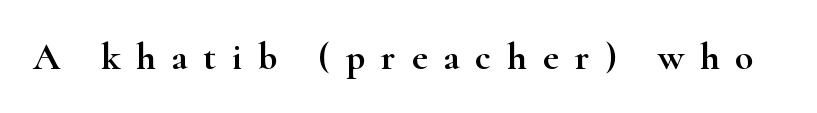
This sample uses expanded letter spacing, leaving extra air between glyphs. The specimen omits any rule beneath the text block's lines. No italicization has been applied; the sample stays upright. The passage shown is typed in a proportional face where columns would drift. Does the type have serifs? Yes, each stem ends in a small foot.
